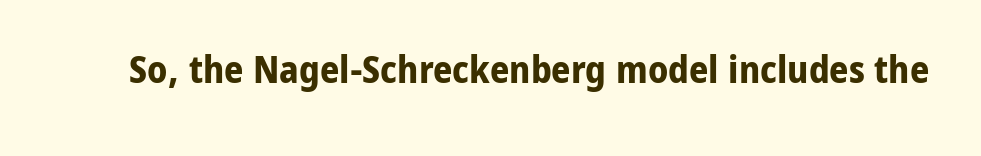
The image shows 38 px bold sans-serif type, upright; set normal letter spacing, not underlined; low stroke contrast and a medium x-height.
